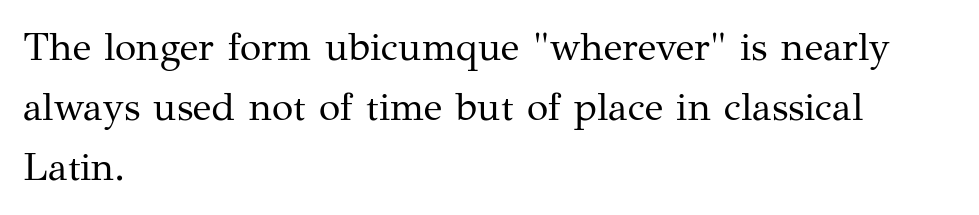
The image shows 39 px regular-weight serif type, upright; set left-aligned, normal line spacing (1.54x), normal letter spacing, not underlined; medium stroke contrast and a medium x-height.
